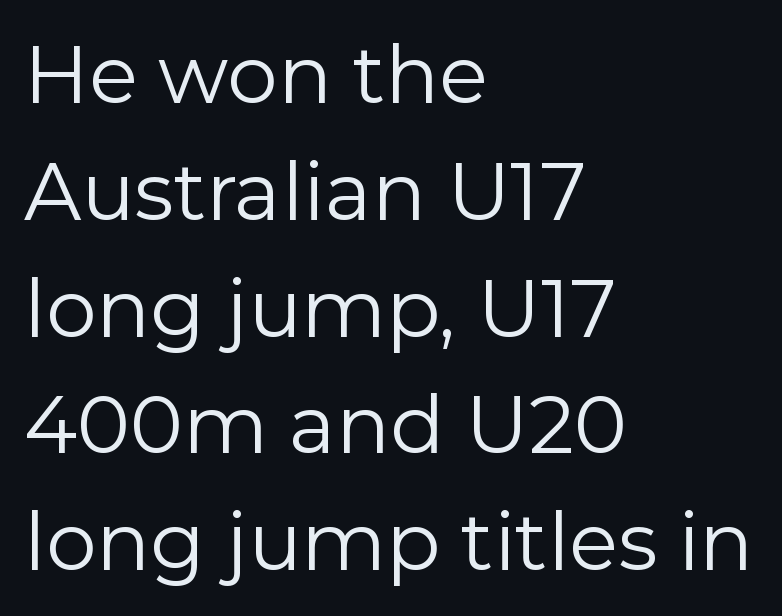
Q: Is the text bold? A: No.
Q: Is the text italic (slanted)? A: No, it is upright.
Q: Is the typeface a serif or a sans-serif typeface? A: Sans-serif.
Q: Is the text underlined? A: No.
Q: How is the paragraph aligned? A: Left-aligned.
Q: Is the spacing between letters normal or unusually wide? A: Normal.
Q: Is the spacing between lines tight, normal or loose? A: Normal.
Q: Width (condensed, normal, or wide)? A: Normal.
Q: Stroke contrast? A: Low.
Q: x-height? A: Medium.
Q: Monospaced? A: No.
